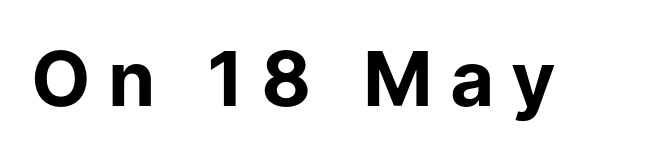
Type without underlining. You can tell it's not italic because the verticals are truly vertical. Stroke terminals: plain, sans-serif. The letters advance in unequal steps, a hallmark of proportional type.
